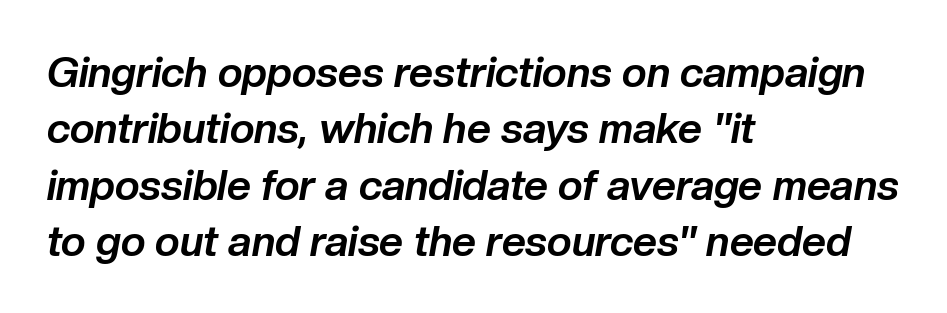
Spacing between characters is what you'd get straight out of the box. Leading matches the norm, producing a regular column. In terms of posture, this sample is oblique. You could not count columns in this text — the font is proportionally spaced. The paragraph shown leans on its left margin.
